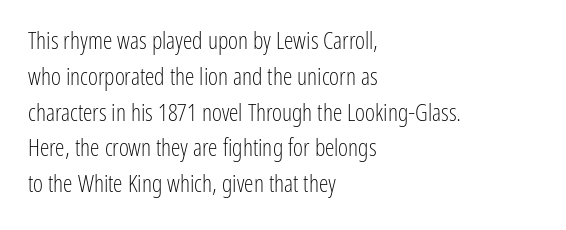
Q: Is the text bold? A: No.
Q: Is the text italic (slanted)? A: No, it is upright.
Q: Is the text underlined? A: No.
Q: How is the paragraph aligned? A: Left-aligned.
Q: Is the spacing between letters normal or unusually wide? A: Normal.
Q: Is the spacing between lines tight, normal or loose? A: Normal.
